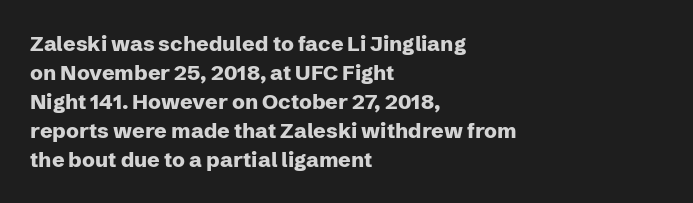
{"italic": "no", "bold": "yes", "underline": "no", "align": "left", "line_spacing": "normal", "line_spacing_ratio": 1.38, "letter_spacing": "normal", "letter_spacing_em": 0.0, "glyph_px": 21}
